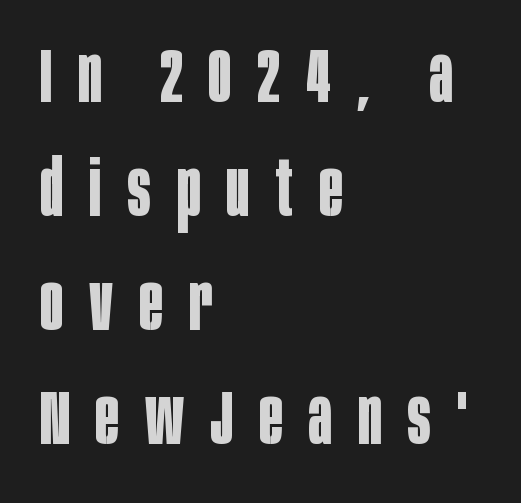
The image shows 77 px bold, condensed sans-serif type, upright; set left-aligned, normal line spacing (1.48x), unusually wide letter spacing (+0.34 em), not underlined; low stroke contrast and a large x-height.
